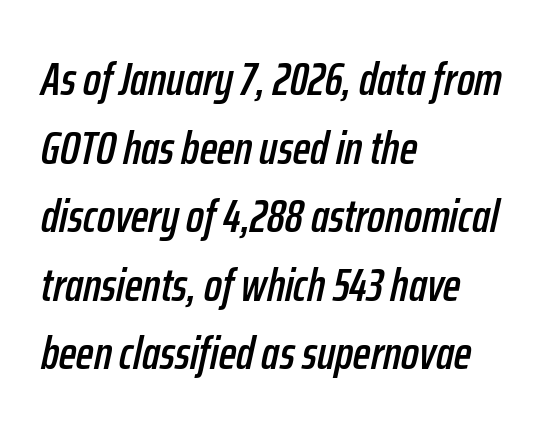
{"italic": "yes", "lean": "right", "slant_degrees": 12, "width": "condensed", "stroke_contrast": "low", "x_height": "medium", "monospaced": "no", "underline": "no", "align": "left", "line_spacing": "normal", "line_spacing_ratio": 1.46, "letter_spacing": "normal", "letter_spacing_em": 0.0, "glyph_px": 47}
